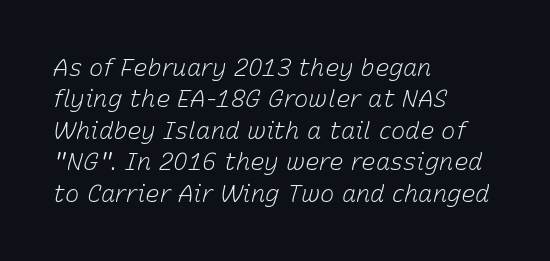
The image shows 24 px text type, italic (leaning right); set left-aligned, normal line spacing (1.31x), normal letter spacing, not underlined.
